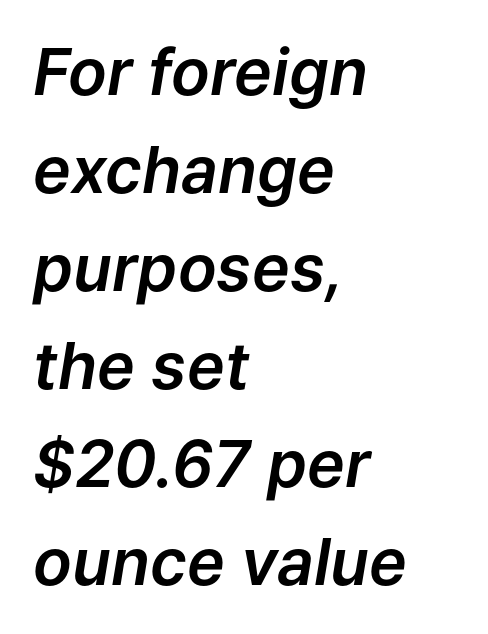
Q: Is the text italic (slanted)? A: Yes, it leans right by about 9 degrees.
Q: Is the text underlined? A: No.
Q: How is the paragraph aligned? A: Left-aligned.
Q: Is the spacing between letters normal or unusually wide? A: Normal.
Q: Is the spacing between lines tight, normal or loose? A: Normal.
Q: Width (condensed, normal, or wide)? A: Normal.
Q: Stroke contrast? A: Low.
Q: x-height? A: Medium.
Q: Monospaced? A: No.
